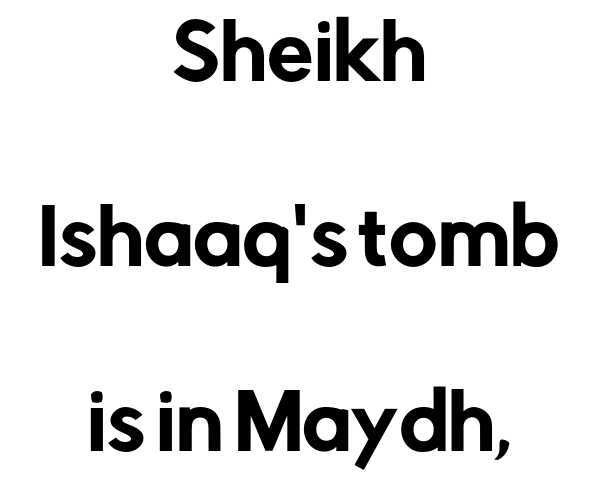
The image shows 74 px sans-serif type, upright; set centered, loose line spacing (2.5x), normal letter spacing, not underlined; low stroke contrast and a medium x-height.
